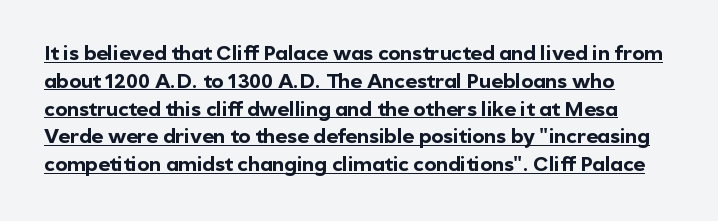
Notice how a bar underscores the lettering throughout. The passage shown has conventional tracking throughout. The rendering uses a bold face; every stroke is thick and dark. The letters stand straight up with perfectly vertical stems. A typesetter would call this leading conventional body-copy spacing.
